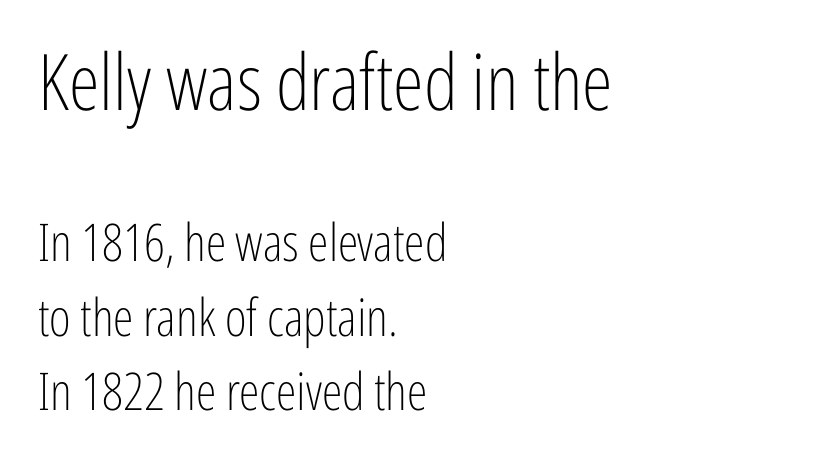
{"serif": "no", "italic": "no", "bold": "no", "weight": "light", "width": "condensed", "stroke_contrast": "low", "x_height": "medium", "monospaced": "no", "underline": "no", "align": "left", "line_spacing": "normal", "line_spacing_ratio": 1.44, "letter_spacing": "normal", "letter_spacing_em": 0.0, "larger_block": "first", "size_ratio": 1.5, "glyph_px": 78}
